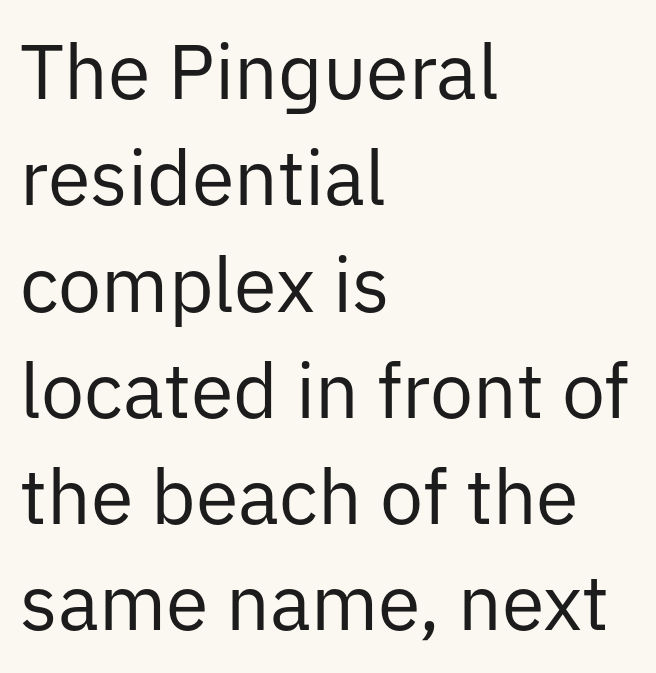
{"serif": "no", "italic": "no", "bold": "no", "weight": "regular", "width": "normal", "stroke_contrast": "low", "x_height": "medium", "monospaced": "no", "underline": "no", "align": "left", "line_spacing": "normal", "line_spacing_ratio": 1.38, "letter_spacing": "normal", "letter_spacing_em": 0.0, "glyph_px": 77}
